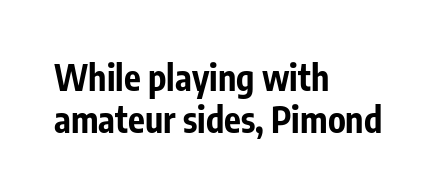
{"serif": "no", "italic": "no", "bold": "yes", "weight": "bold", "width": "condensed", "stroke_contrast": "low", "x_height": "medium", "monospaced": "no", "underline": "no", "align": "left", "line_spacing_ratio": 1.21, "letter_spacing": "normal", "letter_spacing_em": 0.0, "glyph_px": 35}
